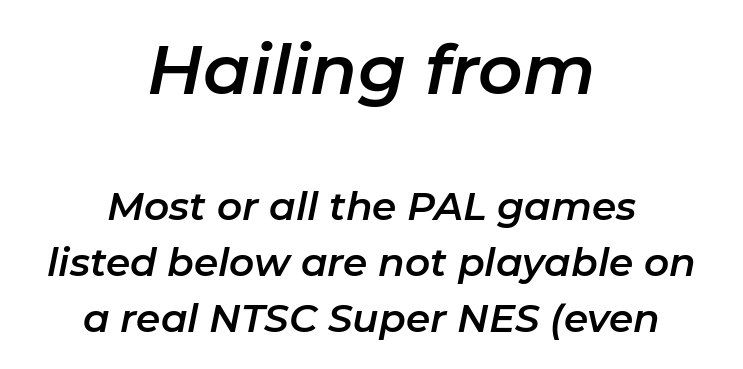
{"italic": "yes", "lean": "right", "slant_degrees": 11, "width": "normal", "stroke_contrast": "low", "x_height": "medium", "monospaced": "no", "underline": "no", "align": "center", "line_spacing": "normal", "line_spacing_ratio": 1.44, "letter_spacing": "normal", "letter_spacing_em": 0.0, "larger_block": "first", "size_ratio": 1.77, "glyph_px": 69}
